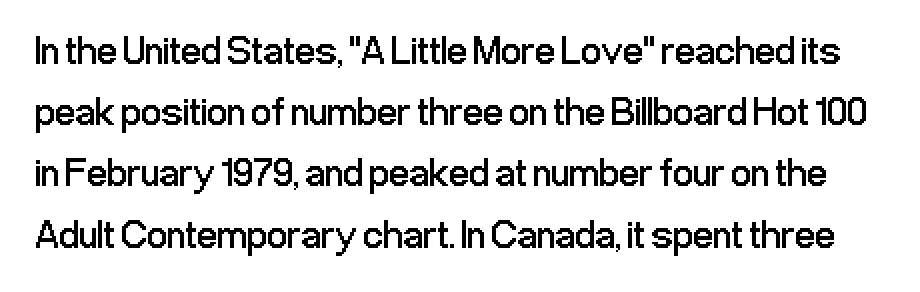
The image shows 40 px regular-weight, condensed sans-serif type, upright; set normal line spacing (1.53x), normal letter spacing, not underlined; low stroke contrast and a medium x-height.
